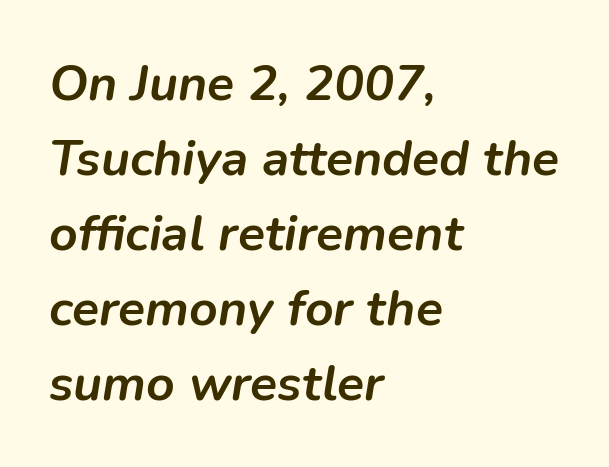
Q: Is the text bold? A: Yes.
Q: Is the text italic (slanted)? A: Yes, it leans right by about 9 degrees.
Q: Is the text underlined? A: No.
Q: How is the paragraph aligned? A: Left-aligned.
Q: Is the spacing between letters normal or unusually wide? A: Normal.
Q: Is the spacing between lines tight, normal or loose? A: Normal.
Q: Width (condensed, normal, or wide)? A: Normal.
Q: Stroke contrast? A: Low.
Q: x-height? A: Medium.
Q: Monospaced? A: No.
